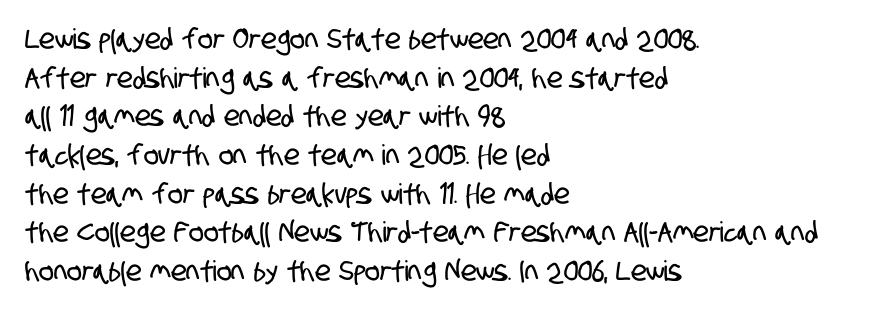
{"serif": "no", "width": "condensed", "stroke_contrast": "low", "x_height": "large", "monospaced": "no", "underline": "no", "align": "left", "line_spacing": "normal", "line_spacing_ratio": 1.38, "letter_spacing": "normal", "letter_spacing_em": 0.0, "glyph_px": 28}
